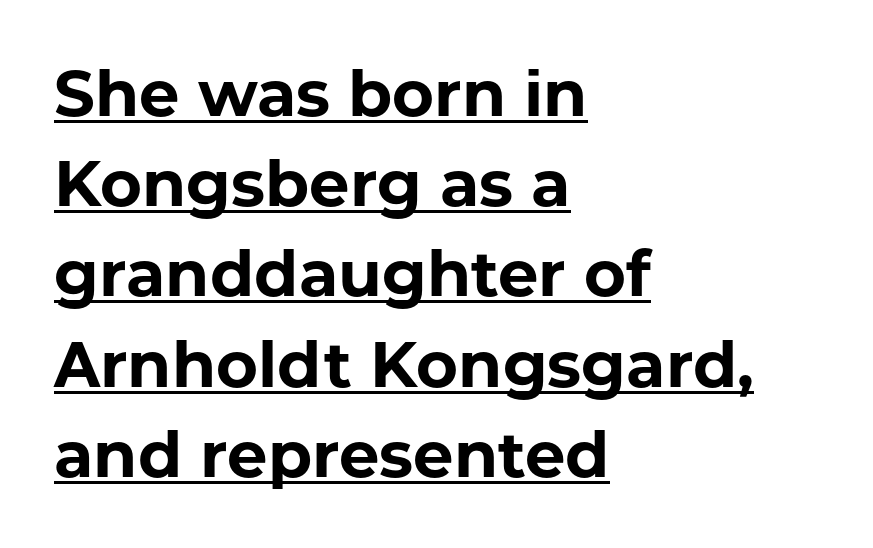
{"serif": "no", "italic": "no", "bold": "yes", "weight": "bold", "width": "normal", "stroke_contrast": "low", "x_height": "medium", "monospaced": "no", "underline": "yes", "align": "left", "line_spacing": "normal", "line_spacing_ratio": 1.41, "letter_spacing": "normal", "letter_spacing_em": 0.0, "glyph_px": 64}
